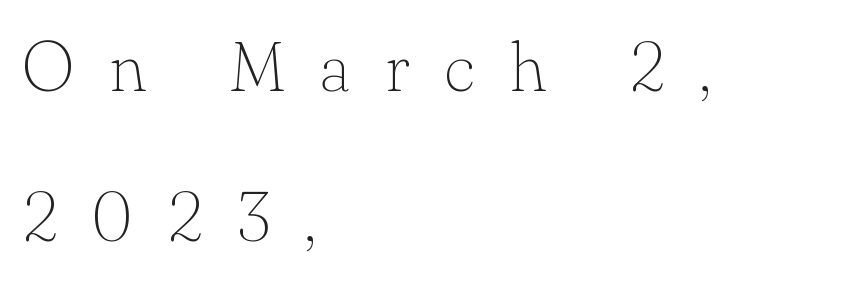
Each stroke keeps to a modest, everyday thickness or less. Rule under the text: the space is simply empty. One-word summary of the alignment: left. How would I describe the line gaps? Wide and relaxed.
